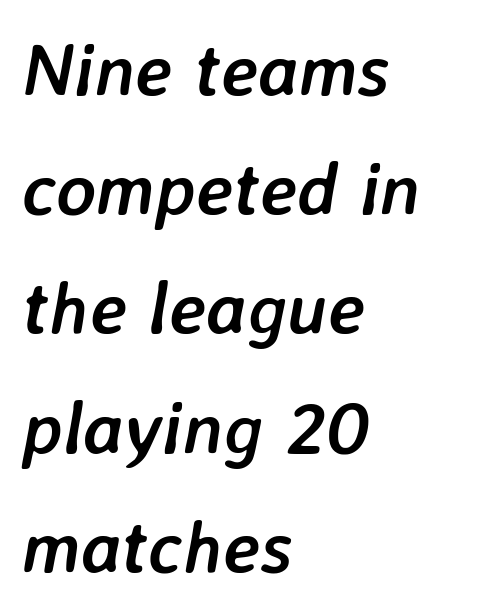
The image shows 75 px semibold type, italic (leaning right); set left-aligned, normal line spacing (1.59x), normal letter spacing, not underlined; low stroke contrast and a medium x-height.
